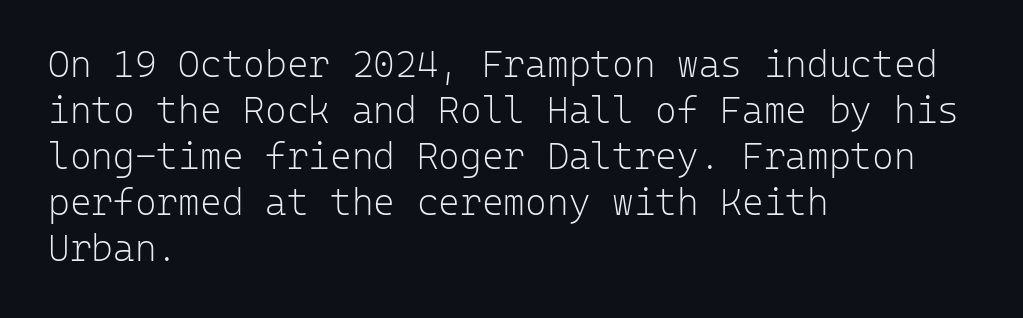
Tall strokes in this sample are plumb rather than angled. The text block is weighted toward the left margin, trailing off unevenly rightward. You can tell from the bare stems that sans-serif type was used. No chunkiness to these letters — they're not bold.
